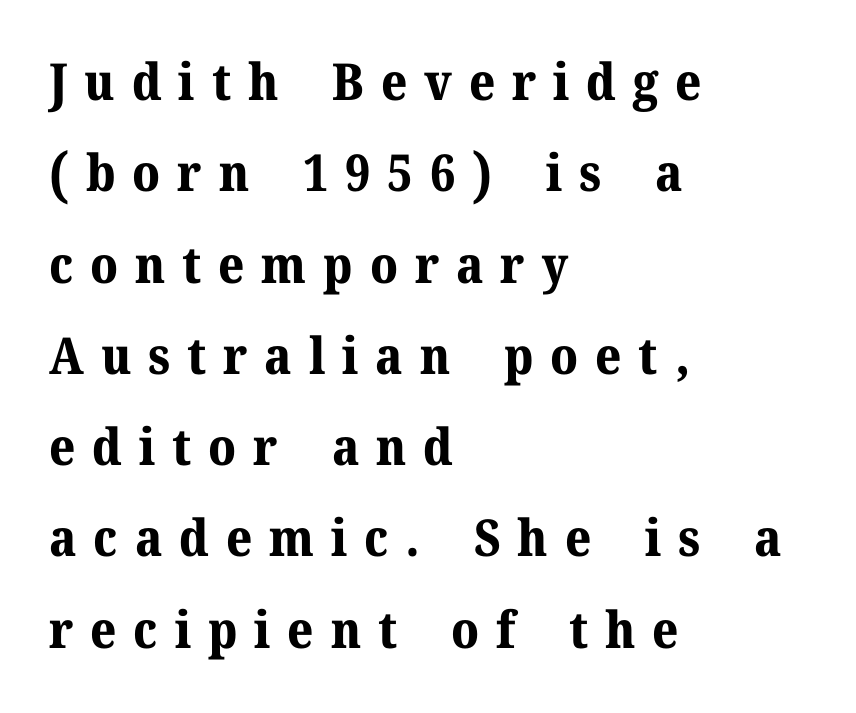
Think of a printed novel: that variable character pitch is what you see here. The passage is arranged the way most books set body copy — flush left. Does the type have serifs? Yes, each stem ends in a small foot. Look at the tracking — it's clearly loosened, letters drifting apart. Tall strokes in this sample are plumb rather than angled. Heavy, bold letterforms.
